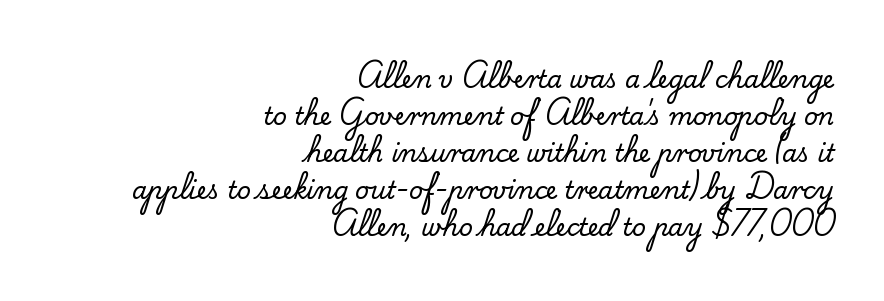
{"underline": "no", "align": "right", "line_spacing": "normal", "line_spacing_ratio": 1.54, "letter_spacing": "normal", "letter_spacing_em": 0.0, "glyph_px": 24}
